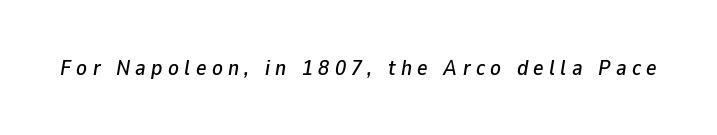
The image shows 22 px text type, italic (leaning right); set unusually wide letter spacing (+0.24 em), not underlined.
